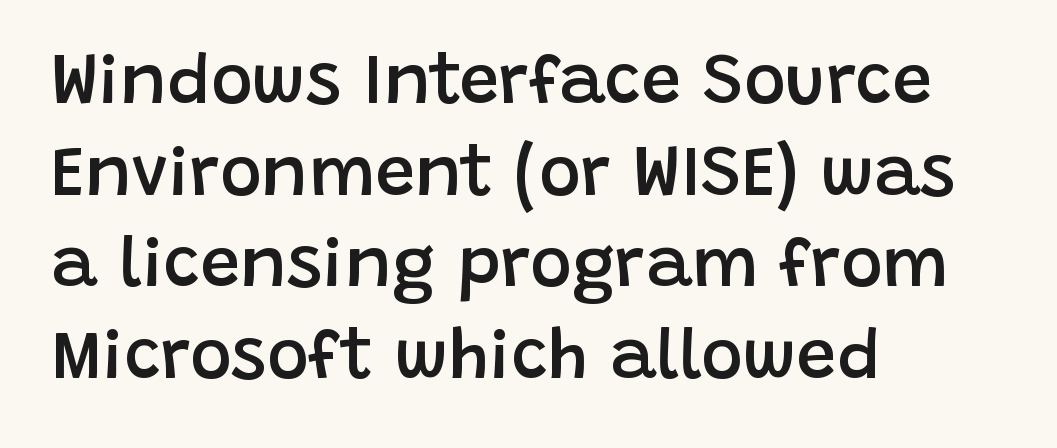
Bold? Not quite — semibold, heavier than regular but stopping short. The designer went with a sans here, leaving each stem footless. Italic? Not at all — the glyphs are vertical. Regular leading. Leftover space on each line is placed entirely after the last word. You could not count columns in this text — the font is proportionally spaced.
